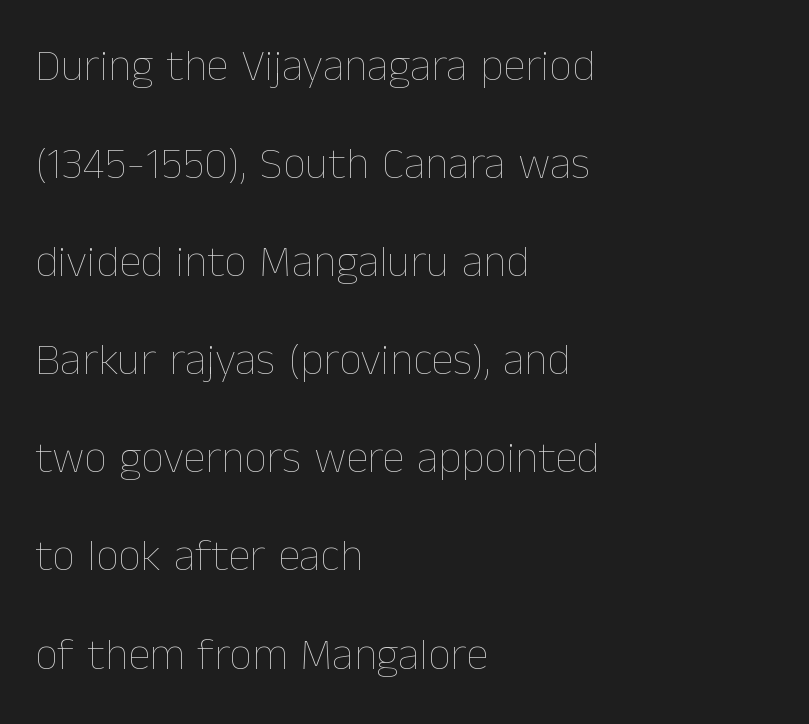
{"italic": "no", "bold": "no", "weight": "thin", "width": "normal", "stroke_contrast": "low", "x_height": "medium", "monospaced": "no", "underline": "no", "align": "left", "line_spacing": "loose", "line_spacing_ratio": 2.18, "letter_spacing": "normal", "letter_spacing_em": 0.0, "glyph_px": 45}
